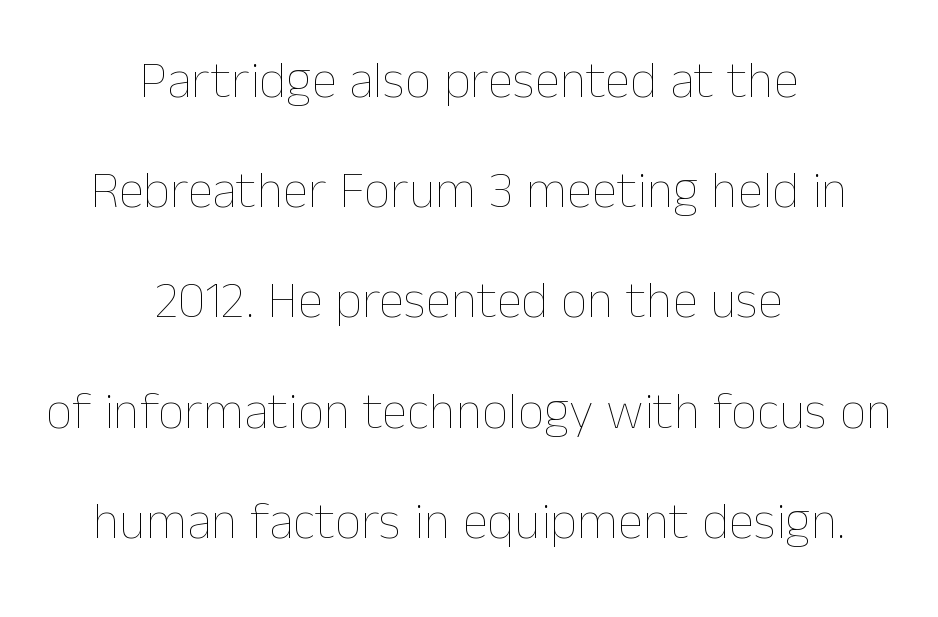
Vertically, the passage feels expansive, rows floating well apart. No letter is thick-stroked: the sample isn't bold. A typesetter would mark this as roman, not italic. A centered setting, common on invitations and titles, is used for this passage.
